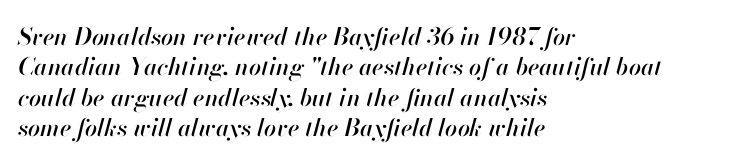
Q: Is the text italic (slanted)? A: Yes, it leans right by about 13 degrees.
Q: Is the text underlined? A: No.
Q: How is the paragraph aligned? A: Left-aligned.
Q: Is the spacing between letters normal or unusually wide? A: Normal.
Q: Is the spacing between lines tight, normal or loose? A: Normal.
